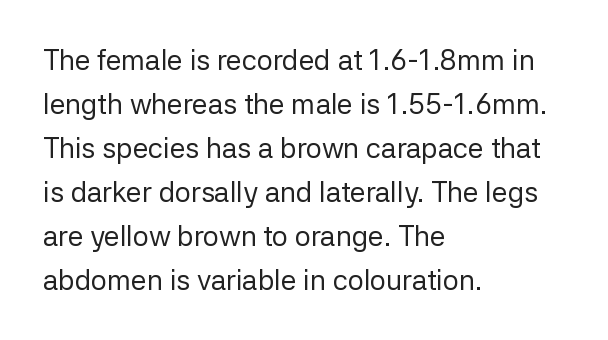
Unlike a traditional serif, this face leaves its strokes unadorned. Leftover space on each line is placed entirely after the last word. Is this a fixed-width face? No — the glyphs have proportional, varying widths. Has an underline been added? It has not. Style check: upright. Each stroke keeps to a modest, everyday thickness or less.
